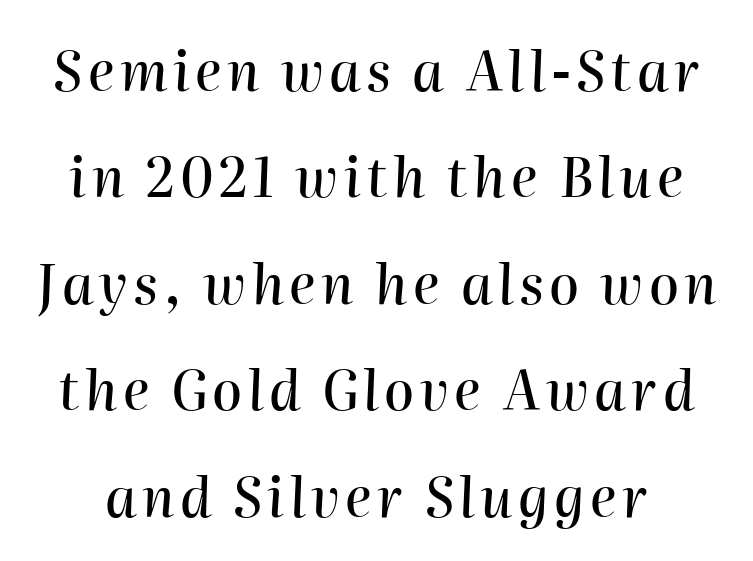
Is the type slanted? Yes — the strokes lean at a clear angle. Glance below the letters and you will spot only blank space. Compared with typical paragraphs, the rows here are farther apart. Do the characters align in a grid? No, the font is proportional.
